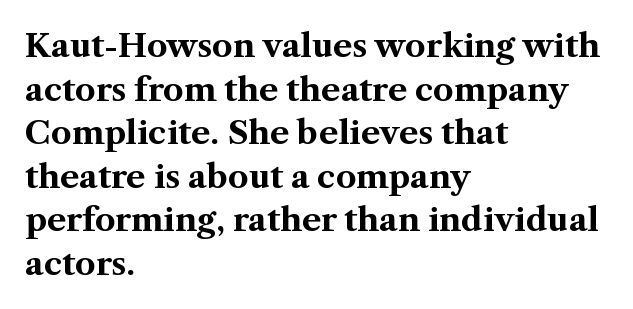
{"serif": "yes", "italic": "no", "bold": "yes", "weight": "bold", "width": "normal", "stroke_contrast": "medium", "x_height": "medium", "monospaced": "no", "underline": "no", "align": "left", "line_spacing": "normal", "line_spacing_ratio": 1.36, "letter_spacing": "normal", "letter_spacing_em": 0.0, "glyph_px": 32}
